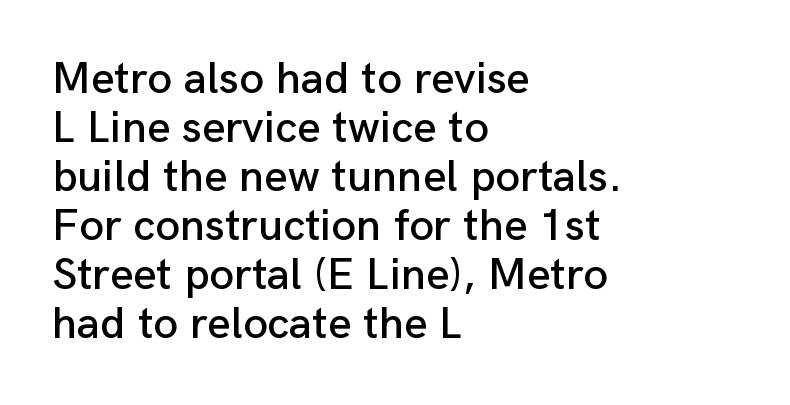
How are the letters spaced? Ordinarily, with no added tracking. If you drew a line through each stem, it would be perfectly vertical. The face used here is a sans, in the tradition of grotesques and geometrics. Note the varied advance widths — an 'i' is clearly narrower than an 'm'. The glyphs are unaccompanied by any horizontal stroke below them.
